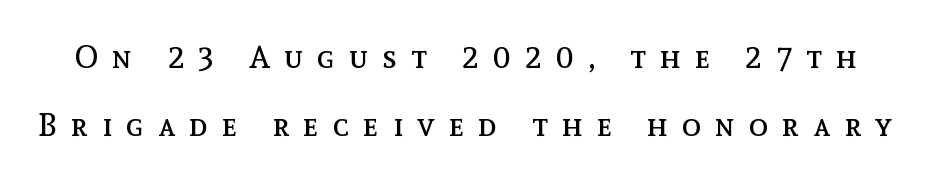
Q: Is the text bold? A: No.
Q: Is the text italic (slanted)? A: No, it is upright.
Q: Is the text underlined? A: No.
Q: Is the spacing between letters normal or unusually wide? A: Unusually wide.
Q: Is the spacing between lines tight, normal or loose? A: Loose.
Q: Width (condensed, normal, or wide)? A: Normal.
Q: x-height? A: Medium.
Q: Monospaced? A: No.
